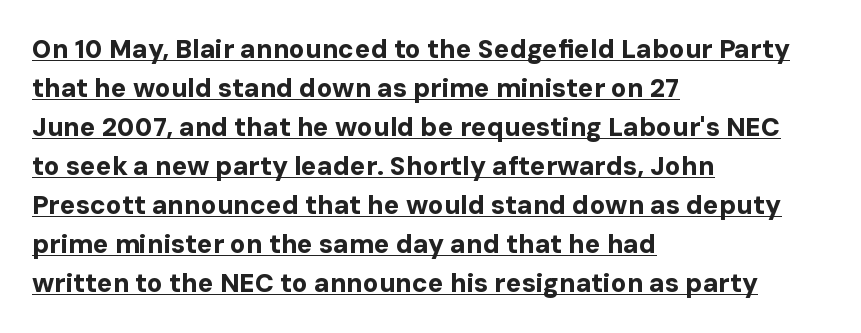
The rendering keeps characters at their native spacing. Italic? Not at all — the glyphs are vertical. Emphasis is given by a line drawn under the lettering. Rows of type keep a routine distance in the vertical direction. Casual observation: everything's shoved over to the left.
